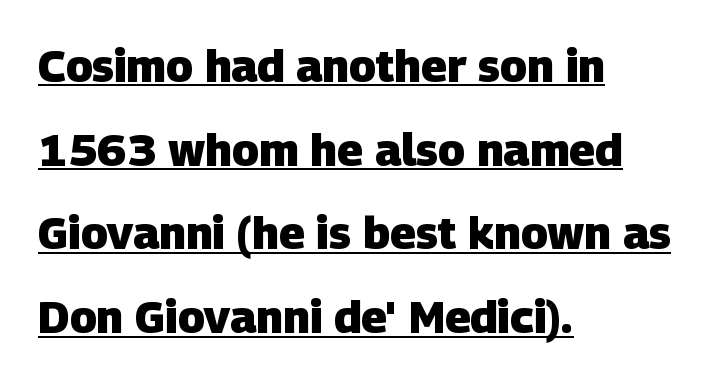
The image shows 45 px heavy sans-serif type; set left-aligned, line spacing 1.86x, normal letter spacing, underlined; low stroke contrast and a large x-height.
